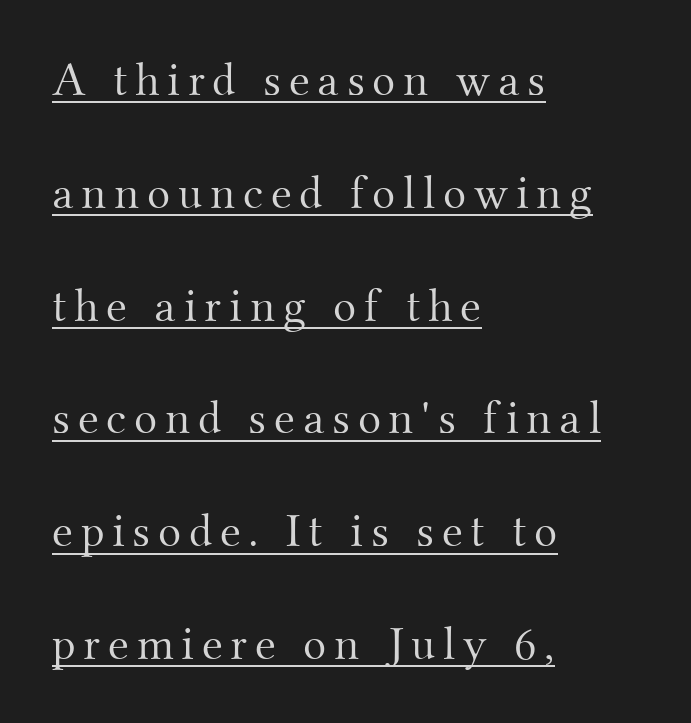
{"serif": "yes", "italic": "no", "bold": "no", "weight": "light", "width": "normal", "stroke_contrast": "medium", "x_height": "small", "monospaced": "no", "underline": "yes", "align": "left", "line_spacing": "loose", "line_spacing_ratio": 2.35, "glyph_px": 48}
